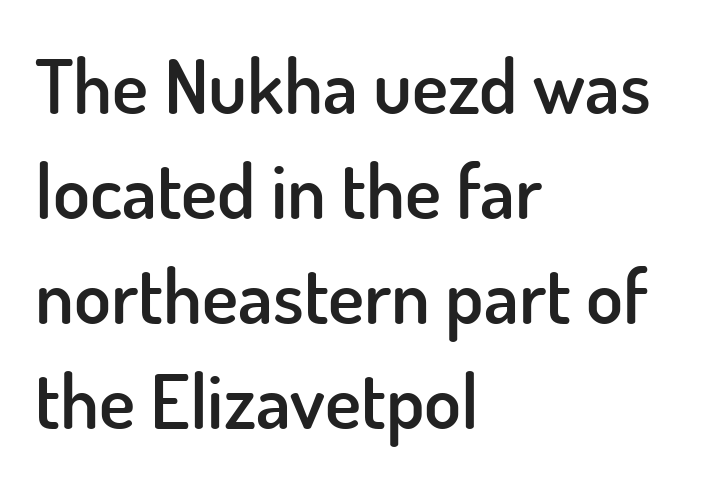
The specimen omits any rule beneath the text block's lines. One-word summary of the alignment: left. The typography opts for an upright posture over an oblique one. Stroke thickness is moderately raised; the sample reads as semibold. The type is set solid horizontally, with unmodified tracking.
